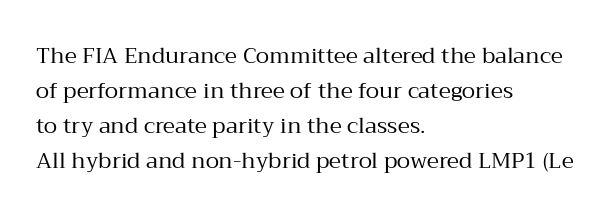
Every stem runs plumb, perpendicular to the baseline. Ink coverage per letter is moderate at most. Does extra space separate the letters? No, they use regular spacing. Line starts are locked; line ends wander. If you measured baseline to baseline, you'd find a middling distance.
